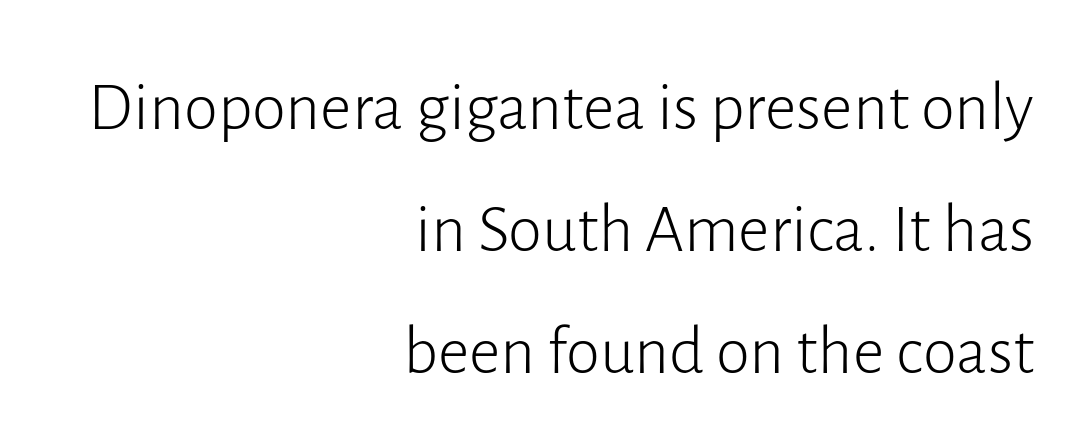
These lines are rendered in a variable-pitch font. Stems and bowls with no extra thickness — not bold. A sans-serif font was chosen for this passage. Ascenders rise straight up at ninety degrees. Decoration check: the copy has no underline.
